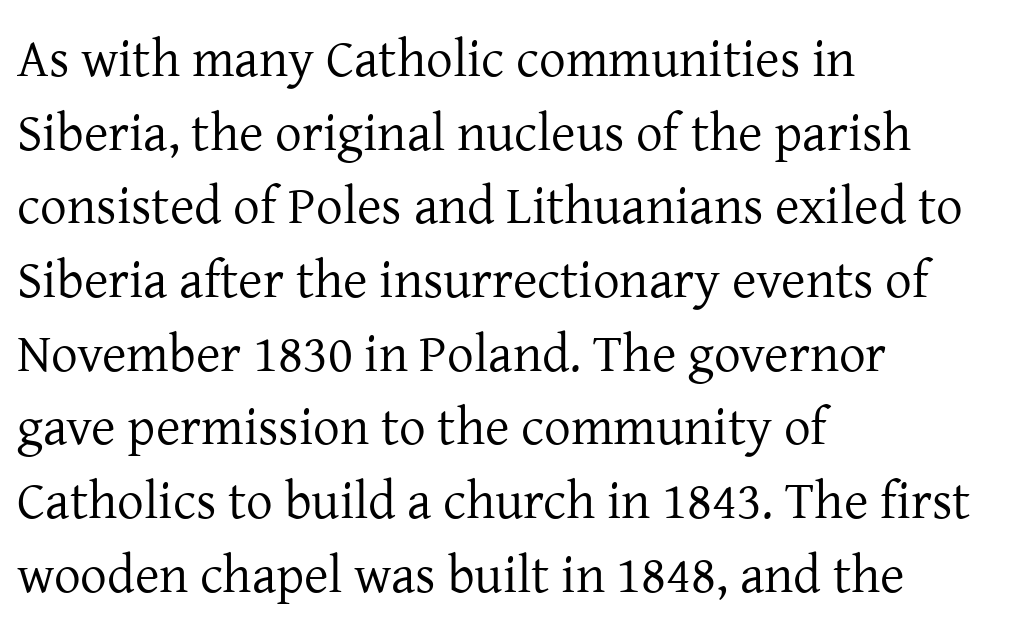
Q: Is the text bold? A: No.
Q: Is the text italic (slanted)? A: No, it is upright.
Q: Is the typeface a serif or a sans-serif typeface? A: Serif.
Q: Is the text underlined? A: No.
Q: How is the paragraph aligned? A: Left-aligned.
Q: Is the spacing between letters normal or unusually wide? A: Normal.
Q: Is the spacing between lines tight, normal or loose? A: Normal.
Q: Width (condensed, normal, or wide)? A: Normal.
Q: Stroke contrast? A: Low.
Q: x-height? A: Medium.
Q: Monospaced? A: No.
